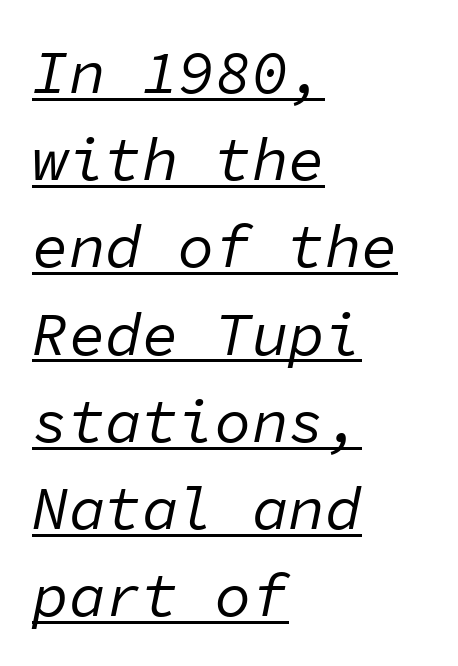
{"italic": "yes", "lean": "right", "slant_degrees": 11, "bold": "no", "weight": "regular", "width": "normal", "stroke_contrast": "low", "x_height": "medium", "monospaced": "yes", "underline": "yes", "align": "left", "line_spacing": "normal", "line_spacing_ratio": 1.43, "letter_spacing": "normal", "letter_spacing_em": 0.0, "glyph_px": 61}
